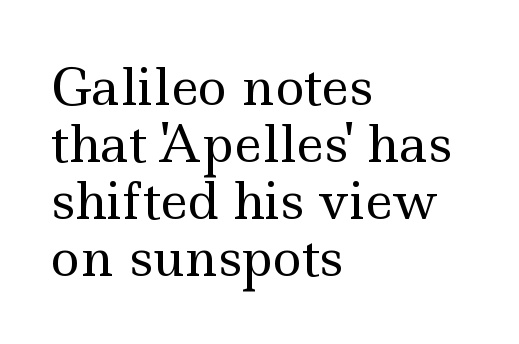
{"serif": "yes", "italic": "no", "bold": "no", "weight": "regular", "width": "wide", "x_height": "small", "monospaced": "no", "underline": "no", "align": "left", "line_spacing": "tight", "line_spacing_ratio": 1.14, "letter_spacing": "normal", "letter_spacing_em": 0.0, "glyph_px": 50}
